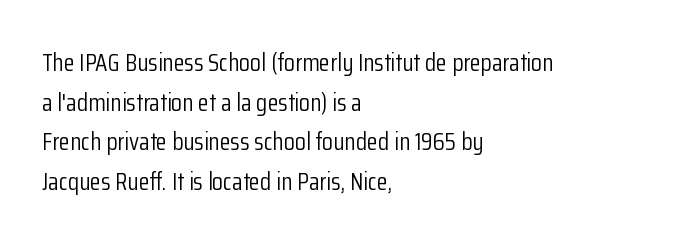
{"italic": "no", "bold": "no", "underline": "no", "align": "left", "line_spacing": "normal", "line_spacing_ratio": 1.59, "letter_spacing": "normal", "letter_spacing_em": 0.0, "glyph_px": 25}
